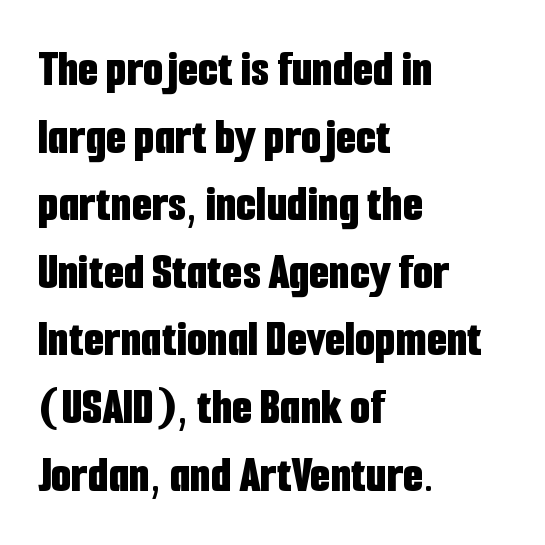
The image shows 52 px bold, condensed sans-serif type, upright; set left-aligned, normal line spacing (1.3x), normal letter spacing, not underlined; low stroke contrast and a medium x-height.
